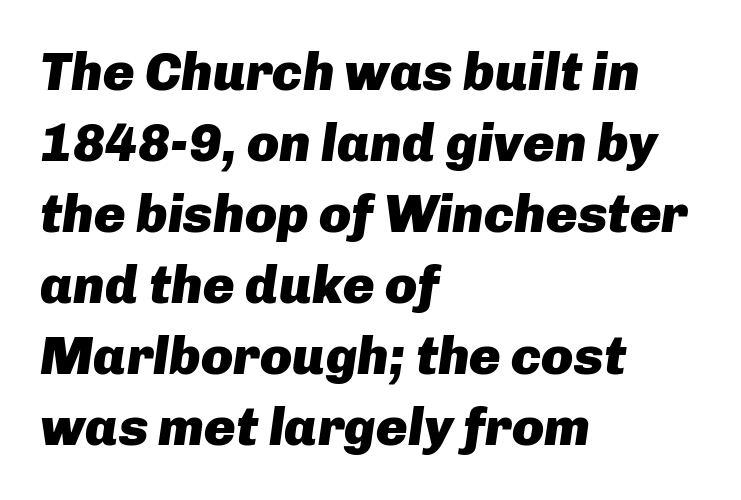
The strokes are fattened all the way to bold. The typesetter chose a ragged-right arrangement here. The line texture is even and compact thanks to regular tracking. Observe the lean: these are italic letterforms.
